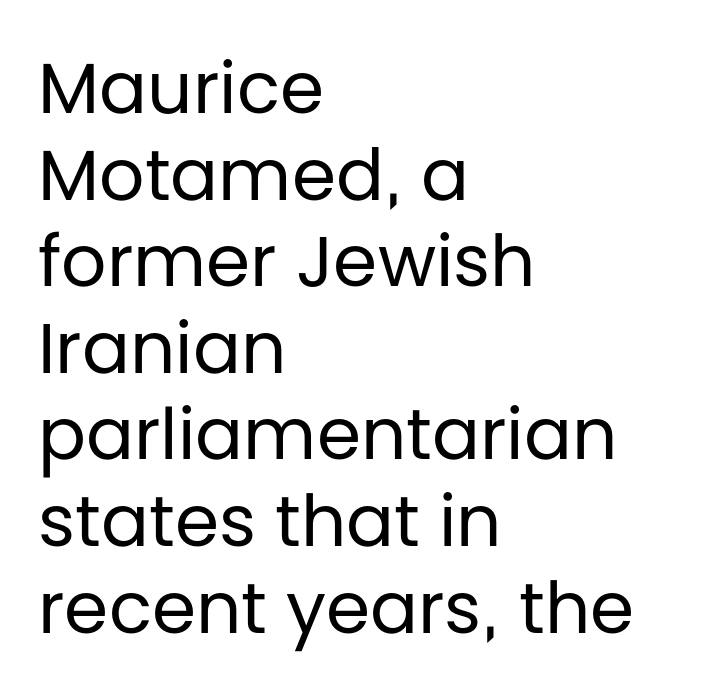
{"serif": "no", "italic": "no", "bold": "no", "weight": "regular", "width": "normal", "stroke_contrast": "low", "x_height": "large", "monospaced": "no", "underline": "no", "align": "left", "line_spacing_ratio": 1.22, "letter_spacing": "normal", "letter_spacing_em": 0.0, "glyph_px": 71}
